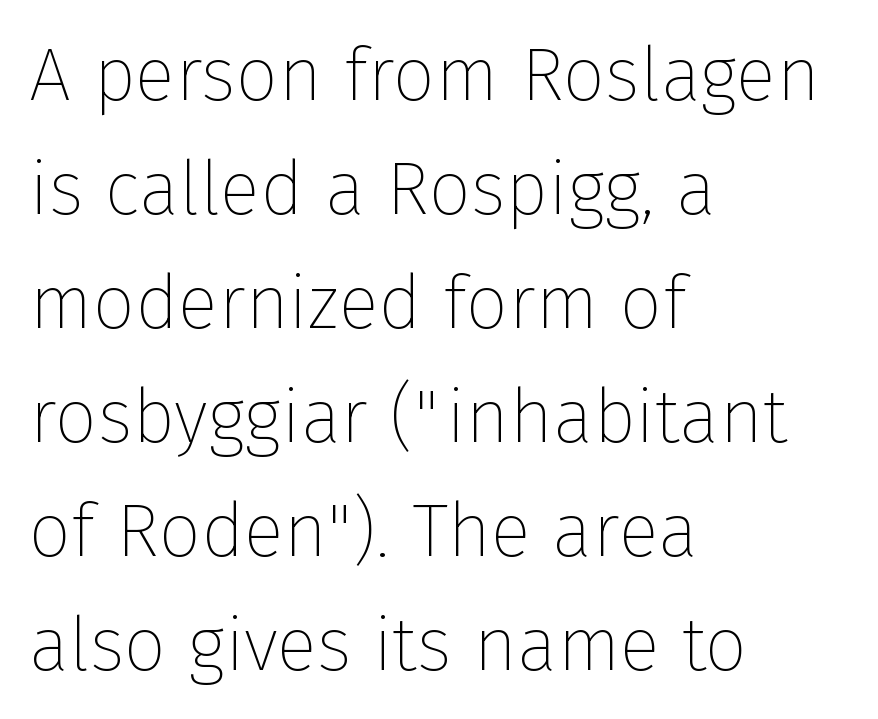
The cut favours lightness, reaching ordinary text weight at its darkest. A typesetter would label this face a sans. Tracking here is standard; glyphs follow each other at the usual distance. Each letter keeps its own natural width here, so spacing adapts to shape. Every character sits straight up, as roman type does. The rendering anchors every line to the left-hand side.
